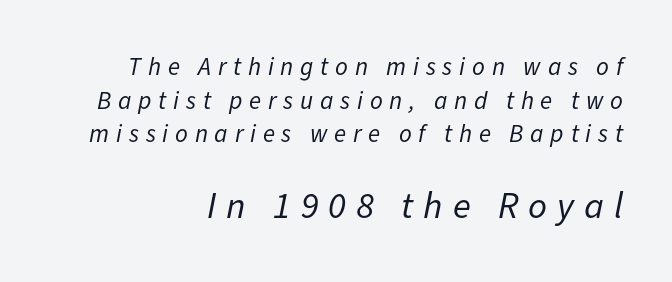
{"italic": "yes", "lean": "right", "slant_degrees": 11, "bold": "no", "weight": "regular", "width": "normal", "stroke_contrast": "low", "x_height": "medium", "monospaced": "no", "underline": "no", "align": "right", "line_spacing": "normal", "line_spacing_ratio": 1.35, "letter_spacing": "wide", "letter_spacing_em": 0.27, "larger_block": "second", "size_ratio": 1.48, "glyph_px": 37}
